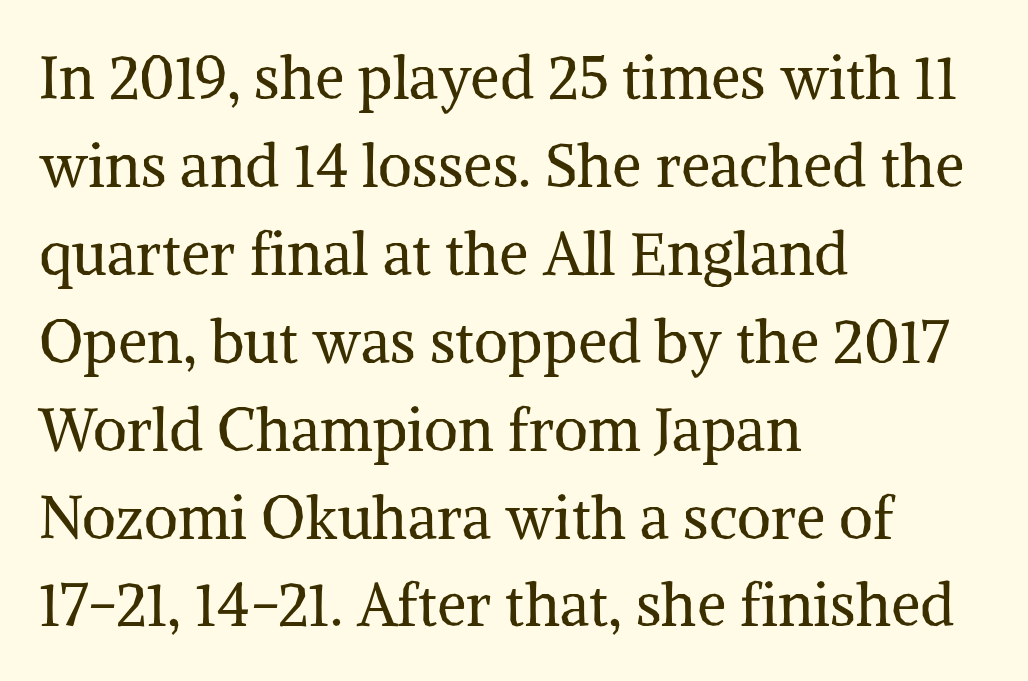
The image shows 59 px regular-weight serif type, upright; set left-aligned, normal line spacing (1.49x), normal letter spacing, not underlined; medium stroke contrast and a medium x-height.
